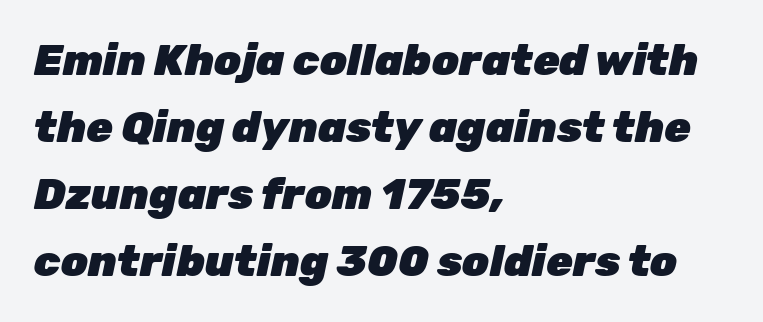
The image shows 43 px heavy type, italic (leaning right); set left-aligned, normal line spacing (1.56x), normal letter spacing, not underlined; low stroke contrast and a medium x-height.
